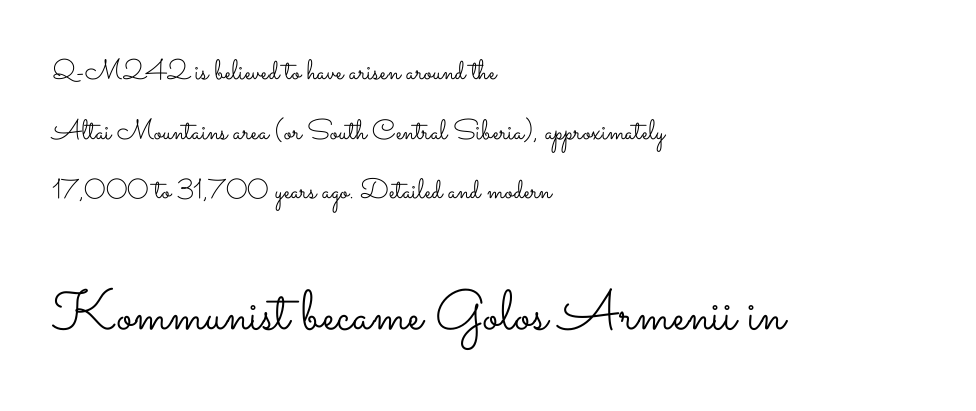
{"bold": "no", "weight": "light", "width": "wide", "stroke_contrast": "low", "x_height": "small", "monospaced": "no", "underline": "no", "align": "left", "line_spacing": "loose", "line_spacing_ratio": 2.13, "letter_spacing": "normal", "letter_spacing_em": 0.0, "larger_block": "second", "size_ratio": 2.0, "glyph_px": 56}
